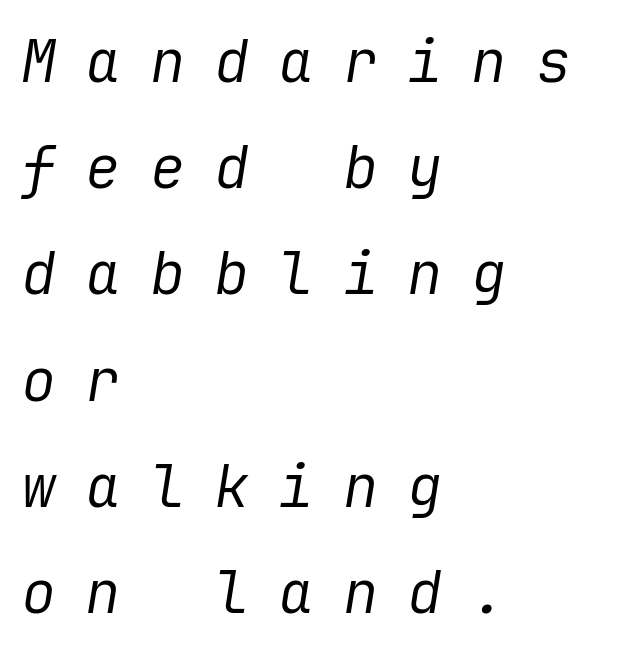
The image shows 59 px regular-weight type, italic (leaning right); set left-aligned, line spacing 1.8x, unusually wide letter spacing (+0.49 em), not underlined; low stroke contrast and a medium x-height.
